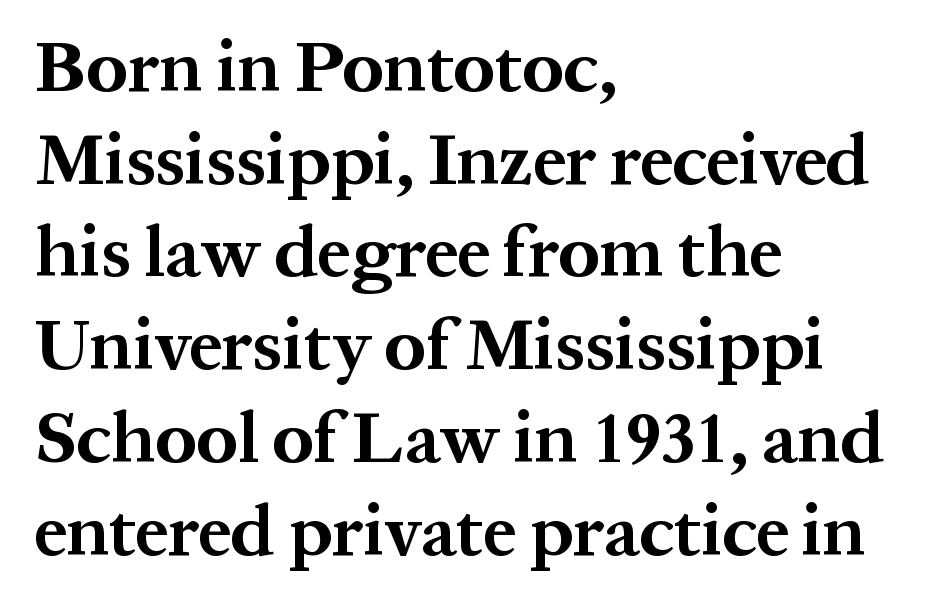
The image shows 73 px bold serif type, upright; set left-aligned, normal line spacing (1.27x), normal letter spacing, not underlined; medium stroke contrast and a medium x-height.
